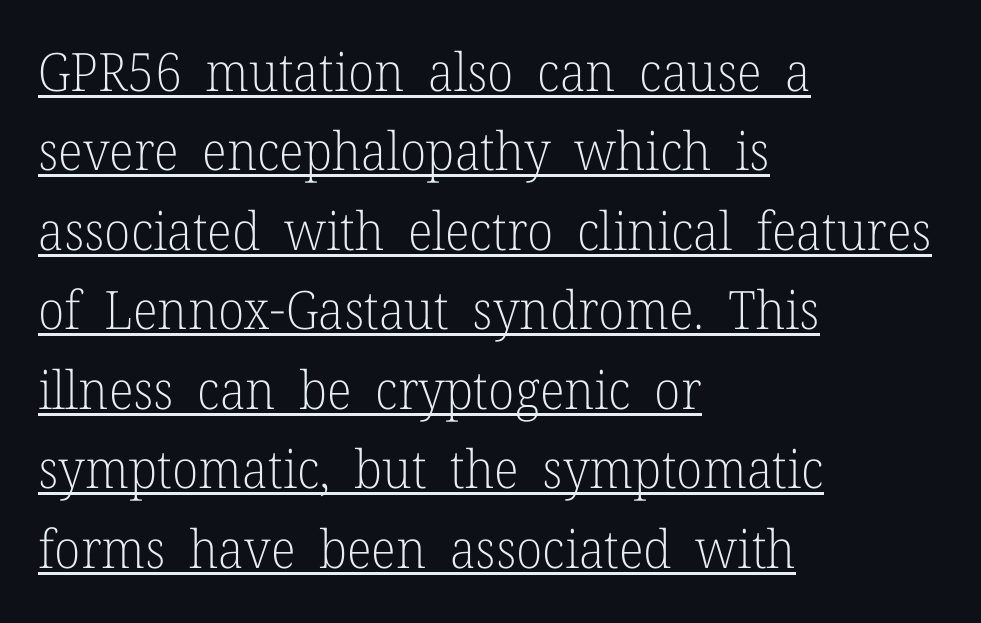
The strokes are not fattened; the text isn't bold. What kind of face is this? One with serifs. Short and long lines alike share a common starting point at left. Upright lettering throughout. Vertically, the passage feels balanced, rows spaced as you'd expect. The rendering keeps characters at their native spacing.
